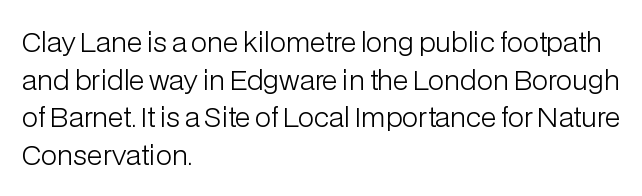
{"italic": "no", "bold": "no", "underline": "no", "align": "left", "line_spacing": "normal", "line_spacing_ratio": 1.39, "letter_spacing": "normal", "letter_spacing_em": 0.0, "glyph_px": 27}
